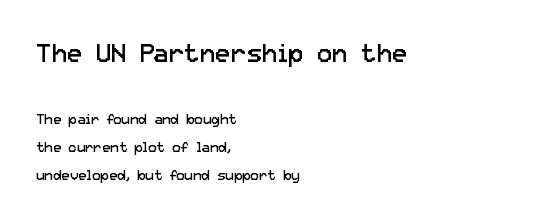
Q: Is the text bold? A: No.
Q: Is the text italic (slanted)? A: No, it is upright.
Q: Is the text underlined? A: No.
Q: How is the paragraph aligned? A: Left-aligned.
Q: Is the spacing between letters normal or unusually wide? A: Normal.
Q: Is the spacing between lines tight, normal or loose? A: Loose.
Q: Which block of text is set in a larger size, the first (top) or the second (bottom)? A: The first (top) one.
